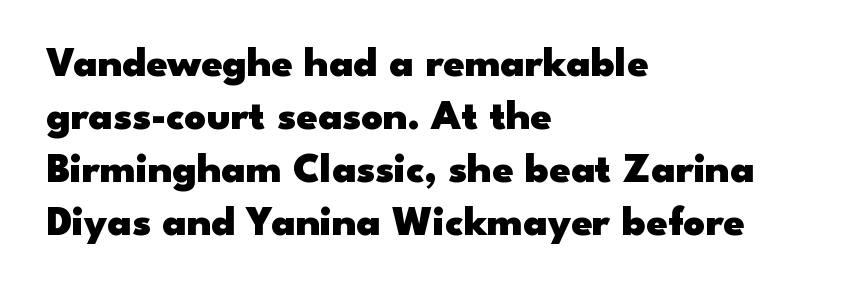
Q: Is the text bold? A: Yes.
Q: Is the text italic (slanted)? A: No, it is upright.
Q: Is the typeface a serif or a sans-serif typeface? A: Sans-serif.
Q: Is the text underlined? A: No.
Q: How is the paragraph aligned? A: Left-aligned.
Q: Is the spacing between letters normal or unusually wide? A: Normal.
Q: Is the spacing between lines tight, normal or loose? A: Normal.
Q: Width (condensed, normal, or wide)? A: Wide.
Q: Stroke contrast? A: Low.
Q: x-height? A: Small.
Q: Monospaced? A: No.
